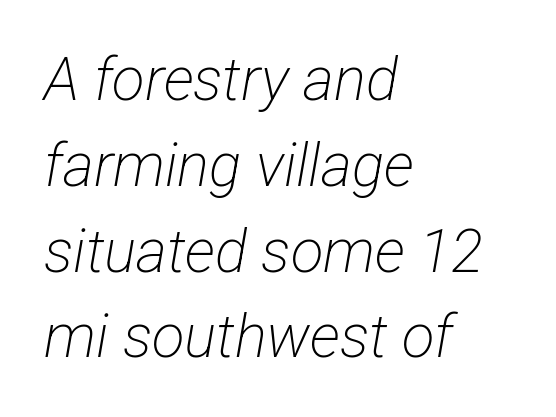
Q: Is the text bold? A: No.
Q: Is the typeface a serif or a sans-serif typeface? A: Sans-serif.
Q: Is the text underlined? A: No.
Q: How is the paragraph aligned? A: Left-aligned.
Q: Is the spacing between letters normal or unusually wide? A: Normal.
Q: Is the spacing between lines tight, normal or loose? A: Normal.
Q: Width (condensed, normal, or wide)? A: Condensed.
Q: Stroke contrast? A: Low.
Q: x-height? A: Medium.
Q: Monospaced? A: No.
